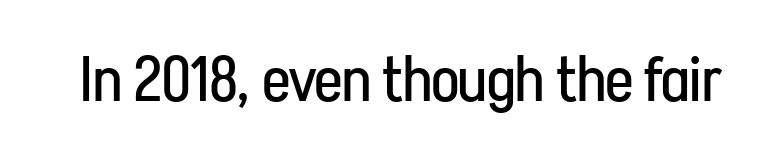
To sum up the face: it is a sans, with no serifs. These lines were composed using upright roman letters. Weight: in the light-to-regular range. Looks like regular typesetting: each glyph gets only the width it needs. The space beneath each line is pristine and unruled.
